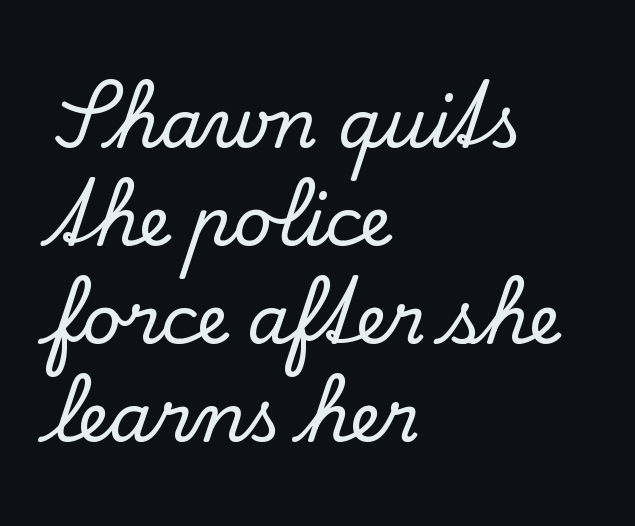
Looks like regular typesetting: each glyph gets only the width it needs. Default kerning and tracking; the words read as compact shapes. If you measured baseline to baseline, you'd find a middling distance. Observe the serifs anchoring each vertical stroke in this sample.
